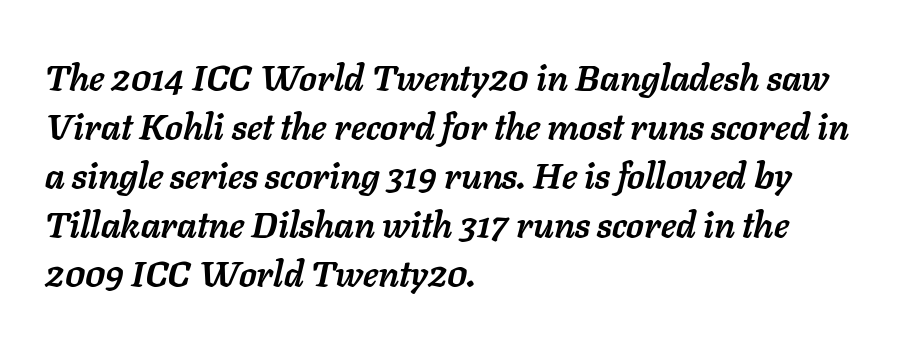
{"italic": "yes", "lean": "right", "slant_degrees": 11, "bold": "yes", "weight": "semibold", "width": "normal", "stroke_contrast": "low", "x_height": "medium", "monospaced": "no", "underline": "no", "align": "left", "line_spacing": "normal", "line_spacing_ratio": 1.36, "letter_spacing": "normal", "letter_spacing_em": 0.0, "glyph_px": 36}
